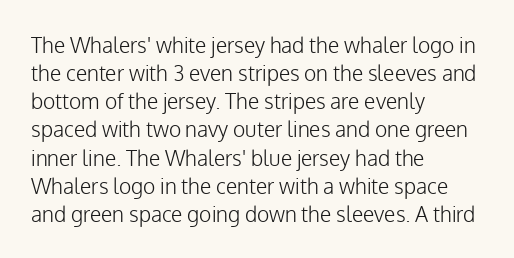
{"italic": "no", "bold": "no", "underline": "no", "align": "left", "line_spacing": "normal", "line_spacing_ratio": 1.34, "letter_spacing": "normal", "letter_spacing_em": 0.0, "glyph_px": 21}
